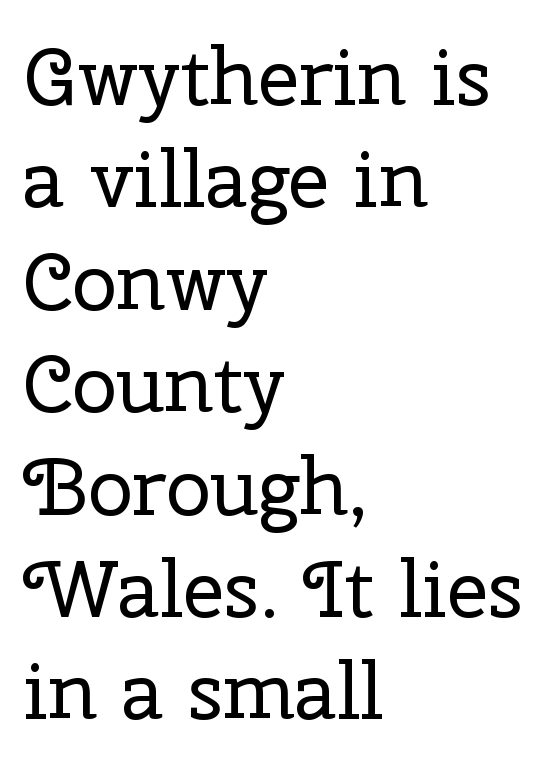
Spacing between characters is what you'd get straight out of the box. A quiet, ordinary-to-light weight characterises the typeface. Leading matches the norm, producing a regular column. Vertical strokes here are truly vertical. The font family rendered here belongs to the serif group.
